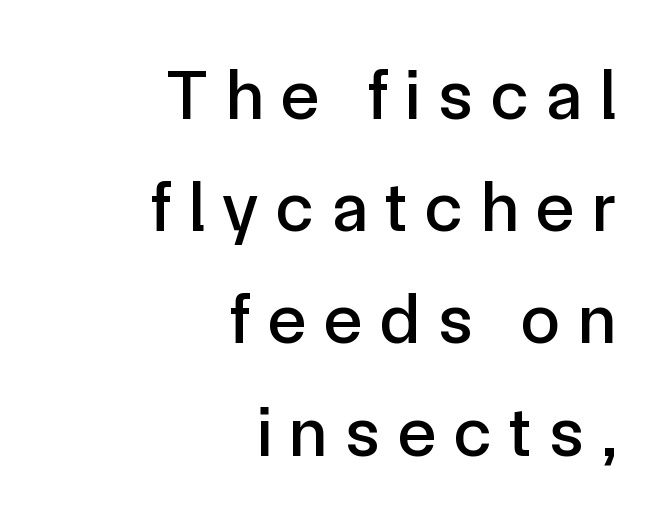
Q: Is the text italic (slanted)? A: No, it is upright.
Q: Is the typeface a serif or a sans-serif typeface? A: Sans-serif.
Q: Is the text underlined? A: No.
Q: How is the paragraph aligned? A: Right-aligned.
Q: Is the spacing between letters normal or unusually wide? A: Unusually wide.
Q: Is the spacing between lines tight, normal or loose? A: Normal.
Q: Width (condensed, normal, or wide)? A: Normal.
Q: x-height? A: Medium.
Q: Monospaced? A: No.
